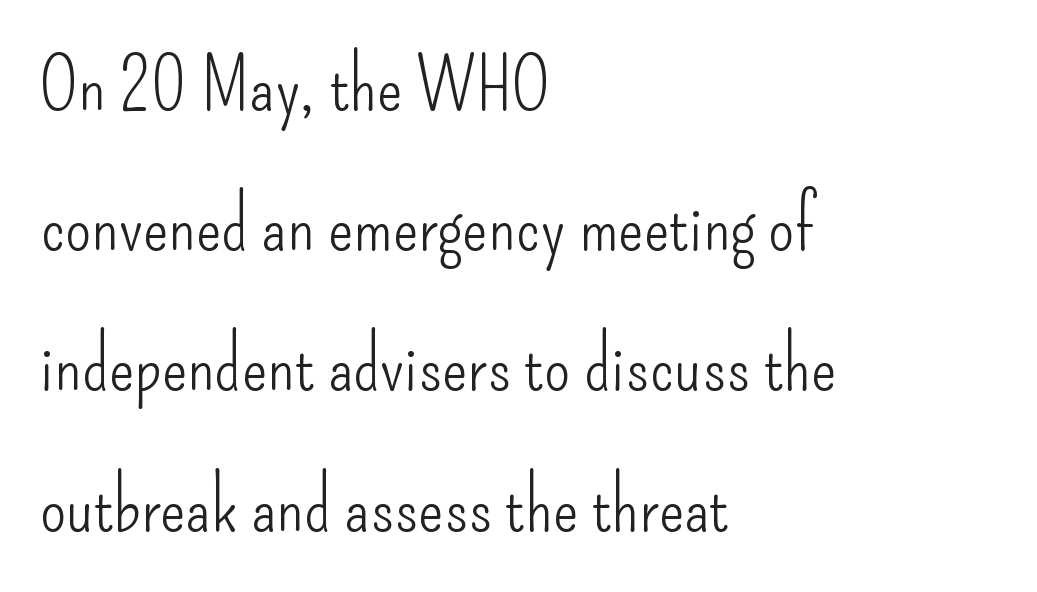
In terms of letterspacing, this is plain default setting. Just letters on the line, the space beneath them empty. The passage shown is not bold in any degree. Proportional: the letters do not fall into vertical columns.
